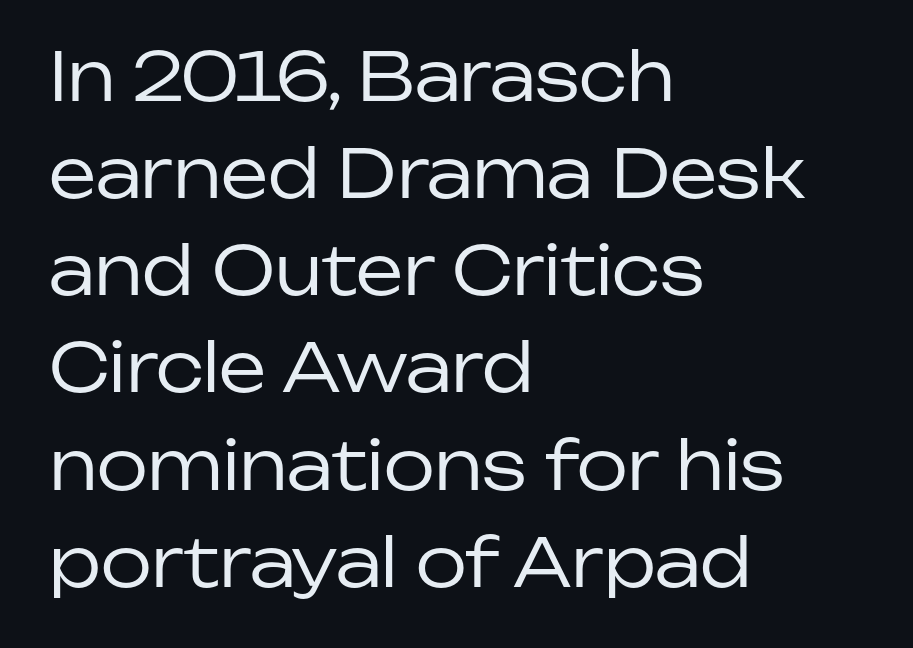
{"serif": "no", "italic": "no", "bold": "no", "weight": "regular", "width": "normal", "stroke_contrast": "low", "x_height": "medium", "monospaced": "no", "underline": "no", "align": "left", "line_spacing": "normal", "line_spacing_ratio": 1.45, "letter_spacing": "normal", "letter_spacing_em": 0.0, "glyph_px": 67}
